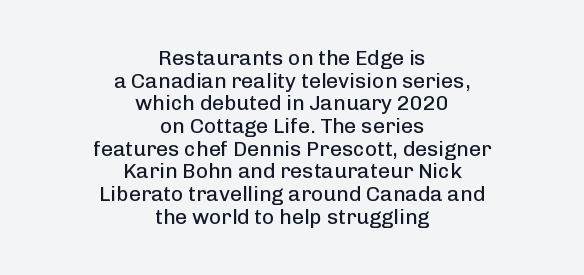
{"italic": "no", "bold": "no", "underline": "no", "align": "center", "line_spacing": "tight", "line_spacing_ratio": 1.08, "letter_spacing": "normal", "letter_spacing_em": 0.0, "glyph_px": 21}
